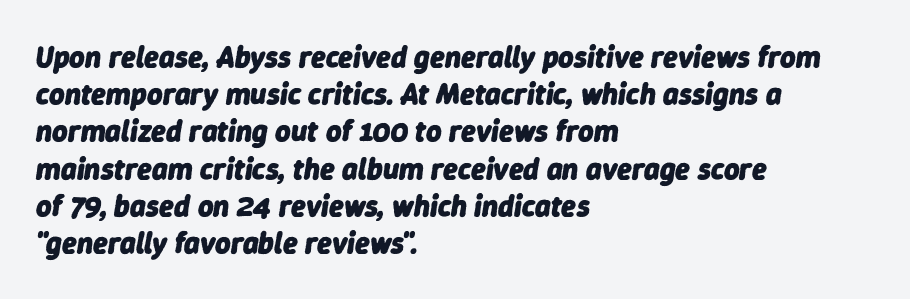
{"italic": "yes", "lean": "right", "slant_degrees": 9, "bold": "yes", "weight": "heavy", "width": "normal", "stroke_contrast": "low", "x_height": "medium", "monospaced": "no", "underline": "no", "align": "left", "line_spacing_ratio": 1.24, "letter_spacing": "normal", "letter_spacing_em": 0.0, "glyph_px": 30}
